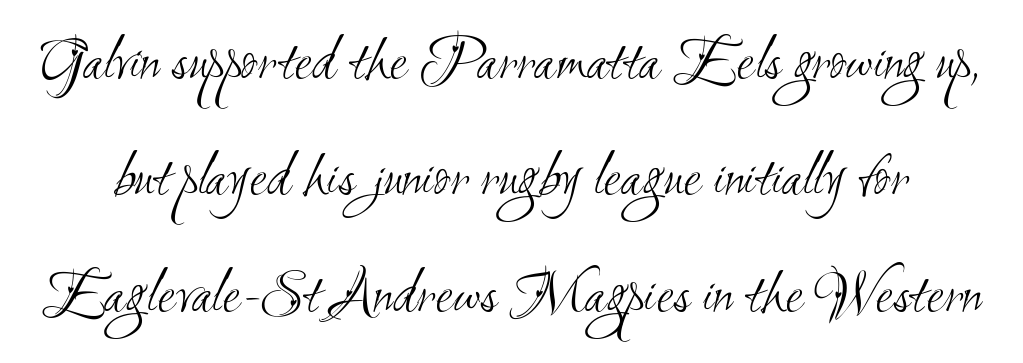
Q: Is the text bold? A: No.
Q: Is the typeface a serif or a sans-serif typeface? A: Sans-serif.
Q: Is the text underlined? A: No.
Q: Is the spacing between letters normal or unusually wide? A: Normal.
Q: Width (condensed, normal, or wide)? A: Condensed.
Q: Stroke contrast? A: Medium.
Q: x-height? A: Small.
Q: Monospaced? A: No.
